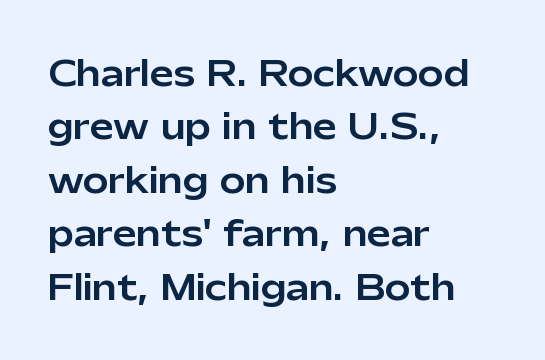
The image shows 34 px sans-serif type, upright; set left-aligned, normal line spacing (1.57x), normal letter spacing, not underlined; low stroke contrast and a medium x-height.
